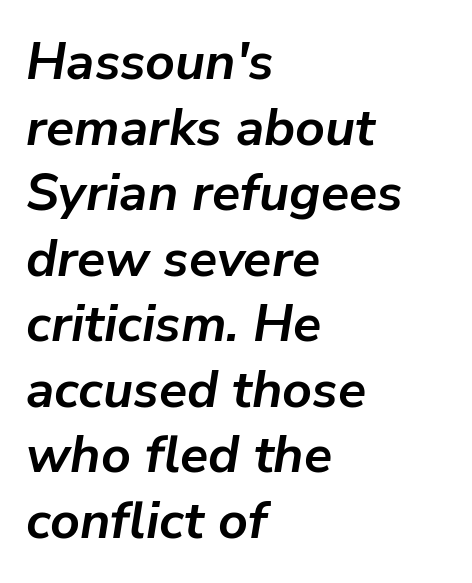
Q: Is the text bold? A: Yes.
Q: Is the text italic (slanted)? A: Yes, it leans right by about 9 degrees.
Q: Is the text underlined? A: No.
Q: How is the paragraph aligned? A: Left-aligned.
Q: Is the spacing between letters normal or unusually wide? A: Normal.
Q: Is the spacing between lines tight, normal or loose? A: Normal.
Q: Width (condensed, normal, or wide)? A: Normal.
Q: Stroke contrast? A: Low.
Q: x-height? A: Medium.
Q: Monospaced? A: No.
